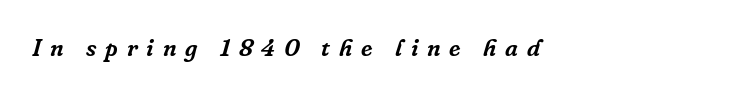
Q: Is the text italic (slanted)? A: Yes, it leans right by about 16 degrees.
Q: Is the text underlined? A: No.
Q: How is the paragraph aligned? A: Left-aligned.
Q: Is the spacing between letters normal or unusually wide? A: Unusually wide.
